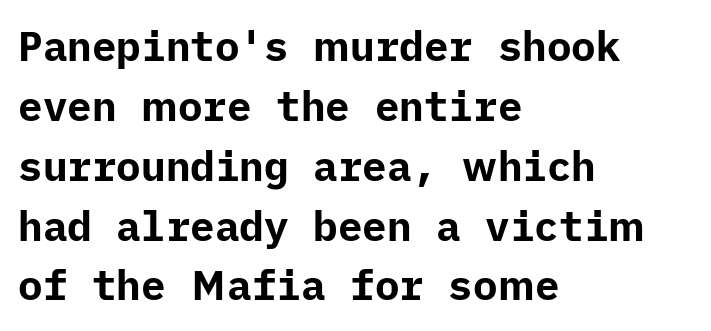
{"serif": "no", "italic": "no", "bold": "yes", "weight": "bold", "width": "normal", "stroke_contrast": "low", "x_height": "medium", "underline": "no", "align": "left", "line_spacing": "normal", "line_spacing_ratio": 1.46, "letter_spacing": "normal", "letter_spacing_em": 0.0, "glyph_px": 41}
